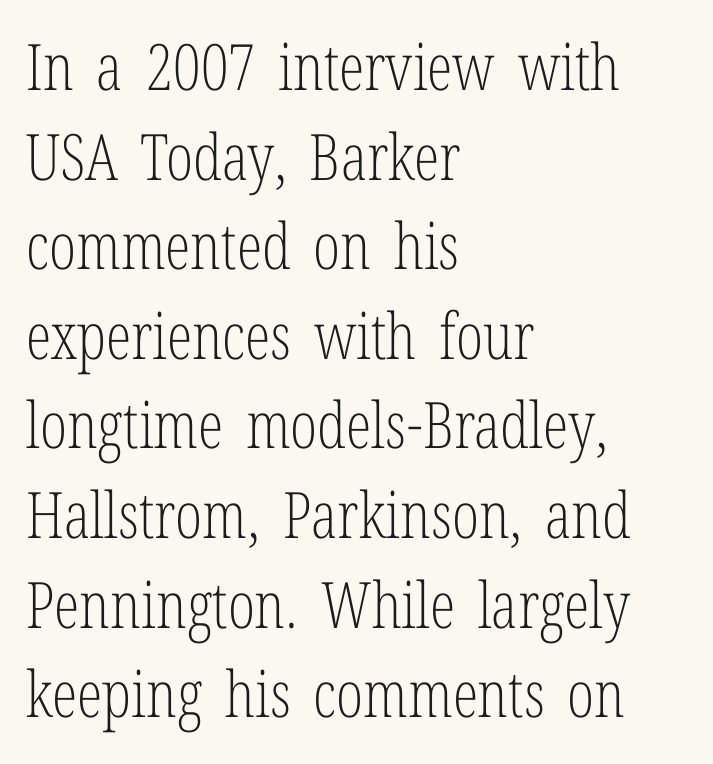
Letters rest on an invisible, unmarked baseline. The rendering uses natural spacing where letterforms have individual widths. In terms of letterform style, serifs are clearly present. Bold? No — there's no thickening of the strokes. In terms of letterspacing, this is plain default setting.
